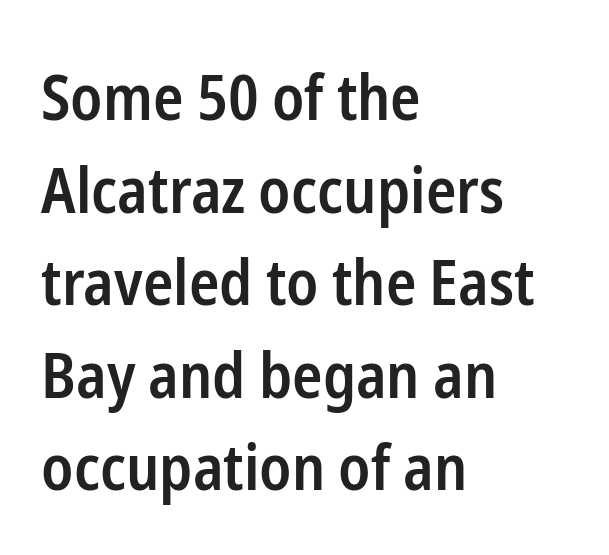
Q: Is the text bold? A: Semi-bold.
Q: Is the text italic (slanted)? A: No, it is upright.
Q: Is the typeface a serif or a sans-serif typeface? A: Sans-serif.
Q: Is the text underlined? A: No.
Q: How is the paragraph aligned? A: Left-aligned.
Q: Is the spacing between letters normal or unusually wide? A: Normal.
Q: Is the spacing between lines tight, normal or loose? A: Normal.
Q: Width (condensed, normal, or wide)? A: Condensed.
Q: Stroke contrast? A: Low.
Q: x-height? A: Medium.
Q: Monospaced? A: No.
